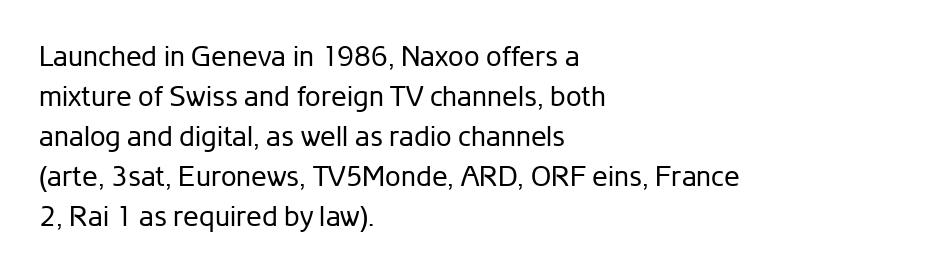
Q: Is the text bold? A: No.
Q: Is the text italic (slanted)? A: No, it is upright.
Q: Is the typeface a serif or a sans-serif typeface? A: Sans-serif.
Q: Is the text underlined? A: No.
Q: How is the paragraph aligned? A: Left-aligned.
Q: Is the spacing between letters normal or unusually wide? A: Normal.
Q: Is the spacing between lines tight, normal or loose? A: Normal.
Q: Width (condensed, normal, or wide)? A: Normal.
Q: Stroke contrast? A: Low.
Q: x-height? A: Medium.
Q: Monospaced? A: No.
